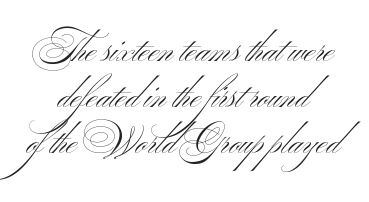
Q: Is the text bold? A: No.
Q: Is the typeface a serif or a sans-serif typeface? A: Sans-serif.
Q: Is the text underlined? A: No.
Q: How is the paragraph aligned? A: Centered.
Q: Is the spacing between letters normal or unusually wide? A: Normal.
Q: Is the spacing between lines tight, normal or loose? A: Normal.
Q: Width (condensed, normal, or wide)? A: Wide.
Q: Stroke contrast? A: Medium.
Q: x-height? A: Small.
Q: Monospaced? A: No.
